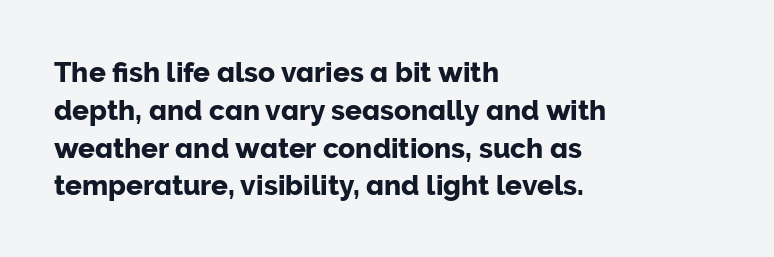
{"serif": "no", "italic": "no", "width": "normal", "stroke_contrast": "low", "x_height": "medium", "monospaced": "no", "underline": "no", "align": "left", "line_spacing": "normal", "line_spacing_ratio": 1.35, "letter_spacing": "normal", "letter_spacing_em": 0.0, "glyph_px": 28}
